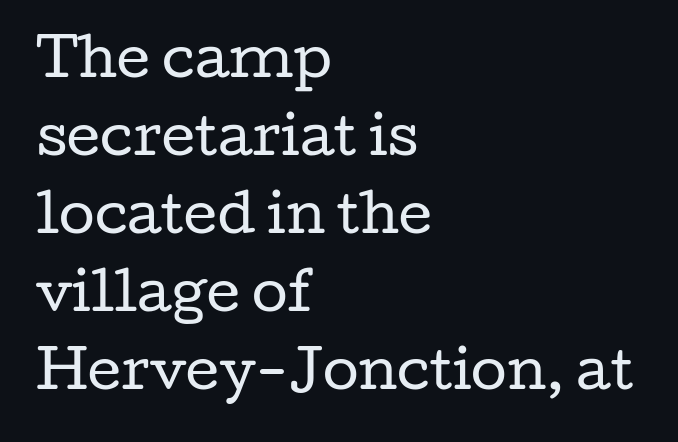
Q: Is the text bold? A: No.
Q: Is the text italic (slanted)? A: No, it is upright.
Q: Is the typeface a serif or a sans-serif typeface? A: Serif.
Q: Is the text underlined? A: No.
Q: How is the paragraph aligned? A: Left-aligned.
Q: Is the spacing between letters normal or unusually wide? A: Normal.
Q: Is the spacing between lines tight, normal or loose? A: Normal.
Q: Width (condensed, normal, or wide)? A: Wide.
Q: Stroke contrast? A: Low.
Q: x-height? A: Medium.
Q: Monospaced? A: No.
